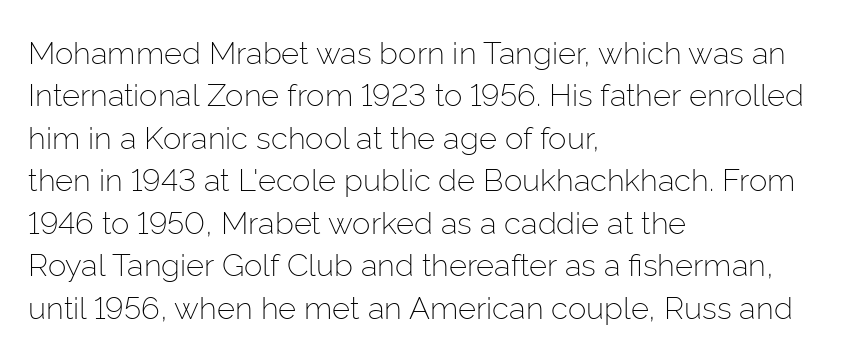
The image shows 31 px light sans-serif type, upright; set left-aligned, normal line spacing (1.37x), normal letter spacing, not underlined; low stroke contrast and a medium x-height.
